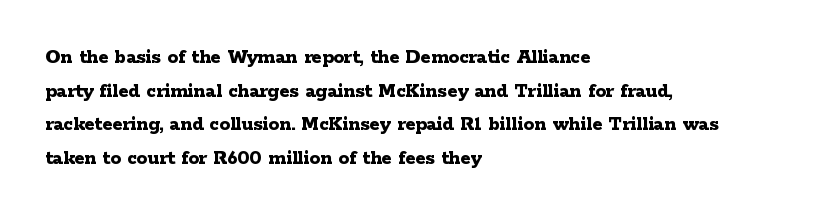
This sample uses plain, unmodified letter spacing. The lines are quadded left. If you measured baseline to baseline, you'd find a middling distance. A dark, heavy texture on the line: the type is bold. Unmarked baselines from the first word to the last.
